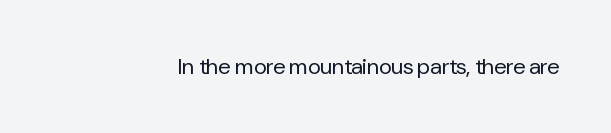
The space directly below the letters is spotless. Quick note: not italic, upright. The line texture is even and compact thanks to regular tracking. These glyphs show unthickened strokes, regular width or finer.
